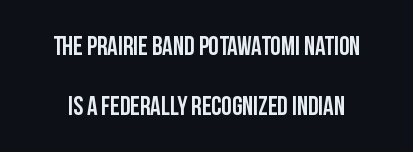
Q: Is the text italic (slanted)? A: No, it is upright.
Q: Is the text underlined? A: No.
Q: Is the spacing between letters normal or unusually wide? A: Normal.
Q: Is the spacing between lines tight, normal or loose? A: Loose.
